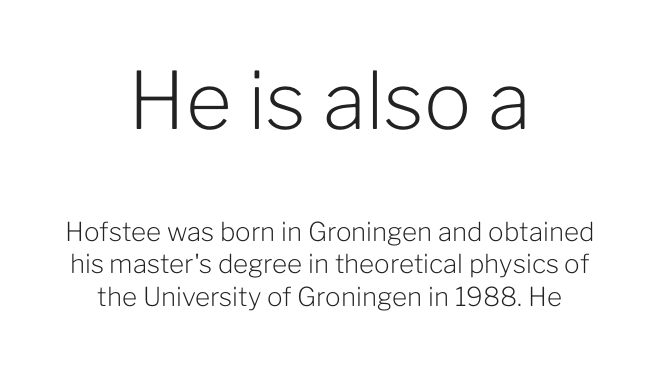
This rendering features lettering with no underline. The text was rendered using a sans face with plain stroke endings. Spacing verdict: proportional, widths tailored to each character. Students, observe: this is what conventionally led text looks like. Weight: not bold — regular or lighter.
